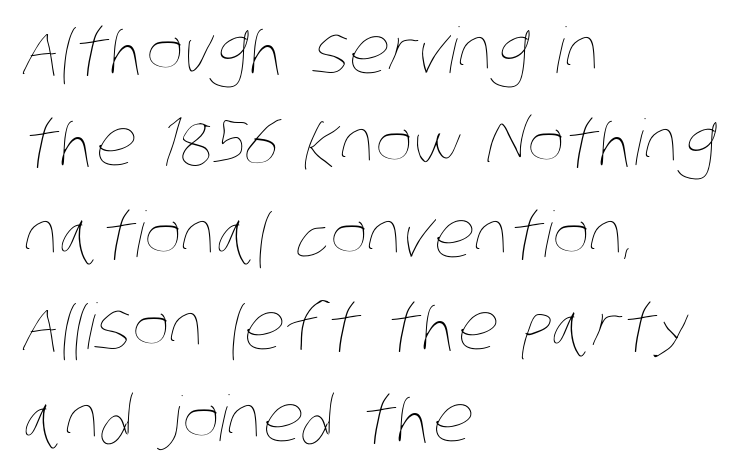
No chunkiness to these letters — they're not bold. Casual observation: everything's shoved over to the left. What stands out about the letter spacing? Nothing — it is the standard amount. Check the space under the baseline: it is left empty. Think of a printed novel: that variable character pitch is what you see here. These lines sit exactly where default settings would place them.
